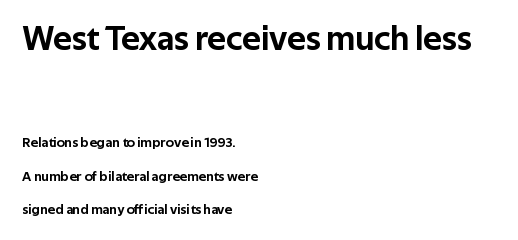
Reading down the block, your eye returns to a fixed left position each line. Visually, the top section dominates because its glyphs are scaled up. Nope, not italic — everything's standing straight. The gaps between neighbouring characters are ordinary and unremarkable. This sample has the flowing, uneven cadence of proportional lettering.
